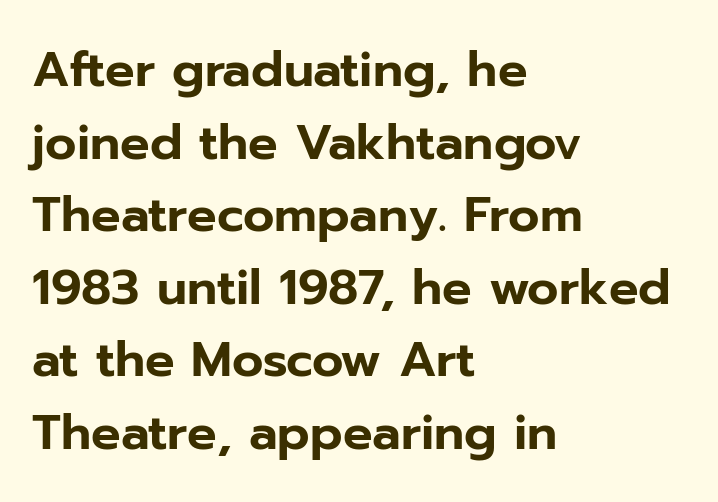
{"serif": "no", "italic": "no", "width": "normal", "stroke_contrast": "low", "x_height": "medium", "monospaced": "no", "underline": "no", "align": "left", "line_spacing": "normal", "line_spacing_ratio": 1.48, "letter_spacing": "normal", "letter_spacing_em": 0.0, "glyph_px": 49}
